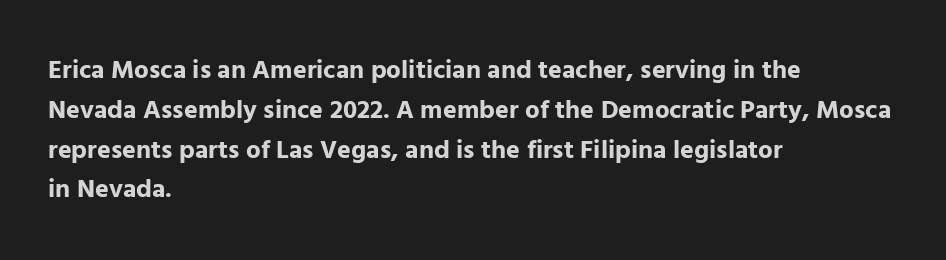
The image shows 26 px bold type, upright; set left-aligned, normal line spacing (1.53x), normal letter spacing, not underlined.
